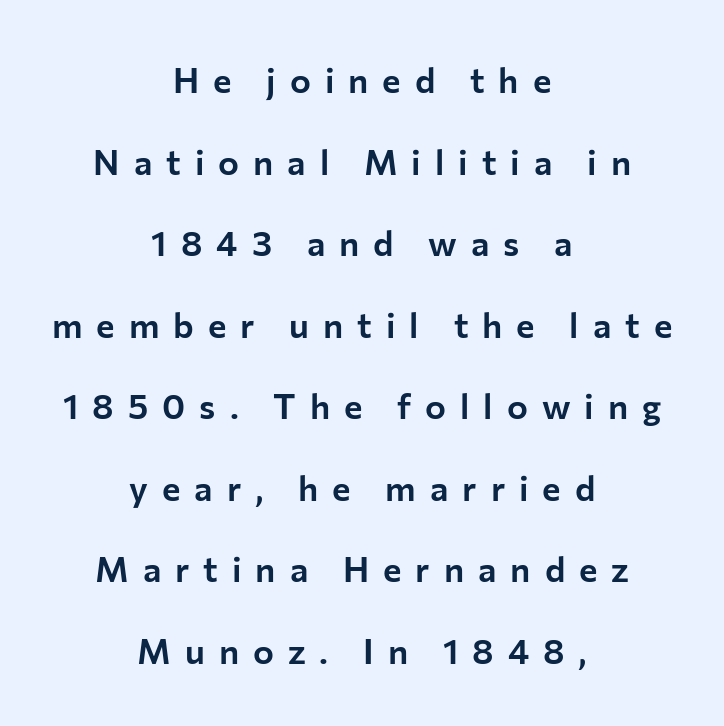
The image shows 35 px sans-serif type, upright; set centered, loose line spacing (2.33x), unusually wide letter spacing (+0.4 em), not underlined; low stroke contrast and a medium x-height.
